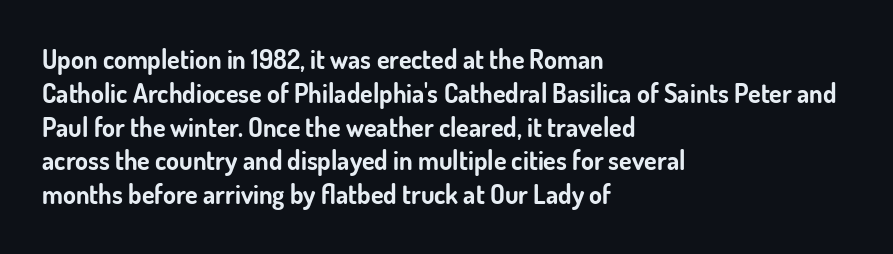
Notice how the stems are strictly vertical — no italics here. The passage shown is emphatically bold. Students, observe: this is what conventionally led text looks like. You could call the tracking neutral — neither tight nor loose. The ragged edge is on the right, which tells us the setting is flush left. Descenders are the only things crossing below the line.
